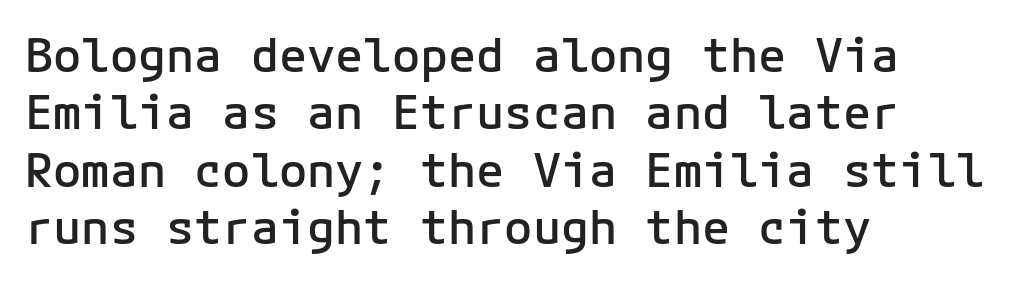
Q: Is the text bold? A: Semi-bold.
Q: Is the text italic (slanted)? A: No, it is upright.
Q: Is the typeface a serif or a sans-serif typeface? A: Sans-serif.
Q: Is the text underlined? A: No.
Q: How is the paragraph aligned? A: Left-aligned.
Q: Is the spacing between letters normal or unusually wide? A: Normal.
Q: Width (condensed, normal, or wide)? A: Normal.
Q: Stroke contrast? A: Low.
Q: x-height? A: Medium.
Q: Monospaced? A: Yes.
